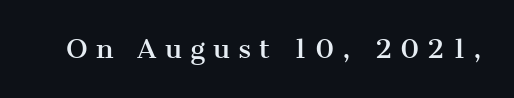
Plain, unruled lines of type. Characters follow at a spacing far wider than the type designer built in. Notice how the stems are strictly vertical — no italics here.
